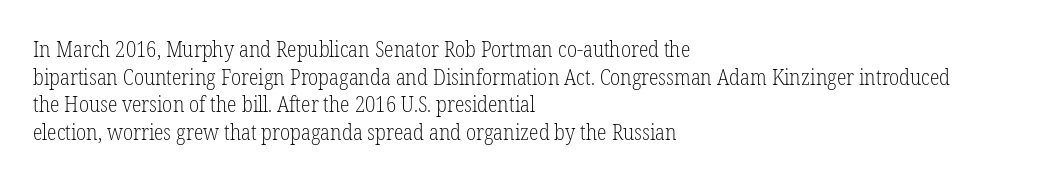
{"italic": "no", "bold": "no", "underline": "no", "align": "left", "line_spacing": "normal", "line_spacing_ratio": 1.26, "letter_spacing": "normal", "letter_spacing_em": 0.0, "glyph_px": 22}
